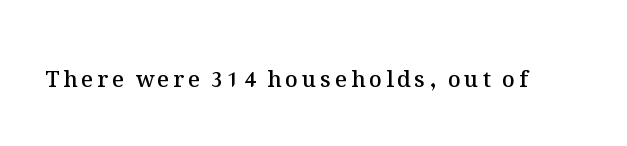
The image shows 22 px text type, upright; set not underlined.
